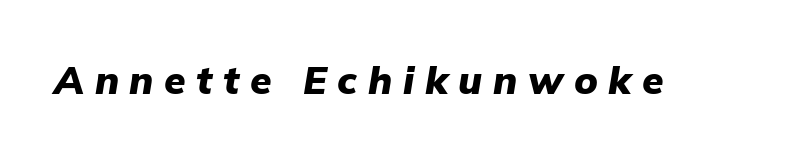
Q: Is the text bold? A: Yes.
Q: Is the text italic (slanted)? A: Yes, it leans right by about 9 degrees.
Q: Is the text underlined? A: No.
Q: Is the spacing between letters normal or unusually wide? A: Unusually wide.
Q: Width (condensed, normal, or wide)? A: Normal.
Q: Stroke contrast? A: Low.
Q: x-height? A: Medium.
Q: Monospaced? A: No.
